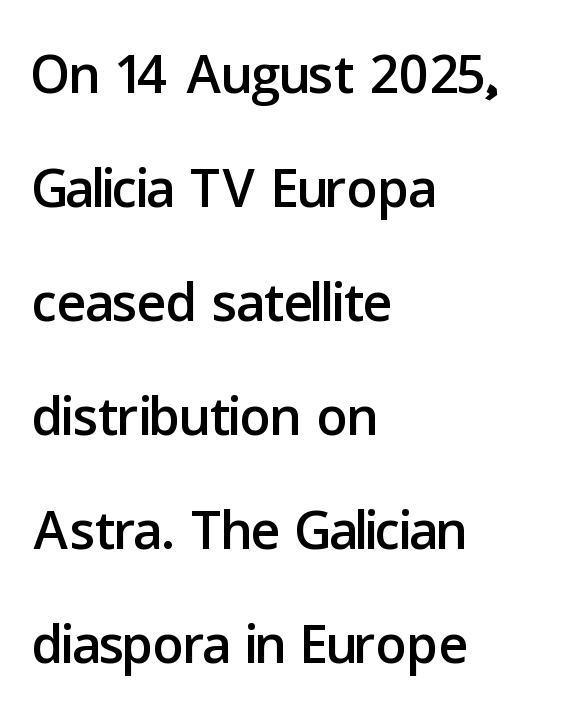
Every character sits straight up, as roman type does. Leading: standard. A classic flush-left, rag-right setting is used for this passage. No feet cap the strokes, marking this as sans-serif type. The letters sit at their default tracking, neither squeezed nor spread.
